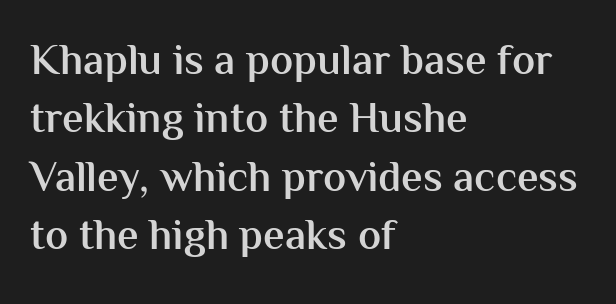
Q: Is the text bold? A: Semi-bold.
Q: Is the text italic (slanted)? A: No, it is upright.
Q: Is the typeface a serif or a sans-serif typeface? A: Sans-serif.
Q: Is the text underlined? A: No.
Q: How is the paragraph aligned? A: Left-aligned.
Q: Is the spacing between letters normal or unusually wide? A: Normal.
Q: Is the spacing between lines tight, normal or loose? A: Normal.
Q: Width (condensed, normal, or wide)? A: Normal.
Q: Stroke contrast? A: Medium.
Q: x-height? A: Medium.
Q: Monospaced? A: No.
